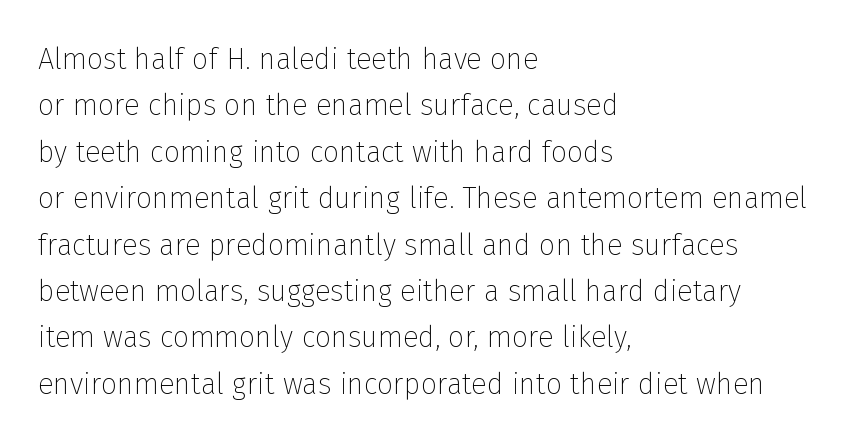
Q: Is the text bold? A: No.
Q: Is the text italic (slanted)? A: No, it is upright.
Q: Is the typeface a serif or a sans-serif typeface? A: Sans-serif.
Q: Is the text underlined? A: No.
Q: How is the paragraph aligned? A: Left-aligned.
Q: Is the spacing between letters normal or unusually wide? A: Normal.
Q: Is the spacing between lines tight, normal or loose? A: Normal.
Q: Width (condensed, normal, or wide)? A: Normal.
Q: Stroke contrast? A: Low.
Q: x-height? A: Medium.
Q: Monospaced? A: No.
